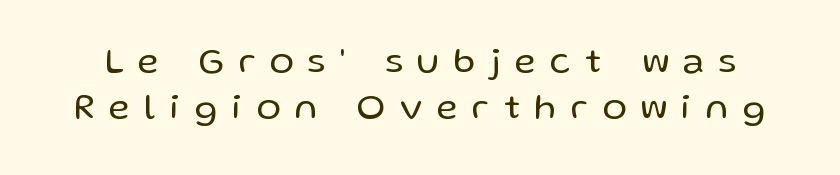
{"serif": "no", "italic": "no", "bold": "no", "weight": "regular", "width": "normal", "stroke_contrast": "low", "x_height": "medium", "monospaced": "no", "underline": "no", "line_spacing": "normal", "line_spacing_ratio": 1.27, "letter_spacing": "wide", "letter_spacing_em": 0.41, "glyph_px": 36}
